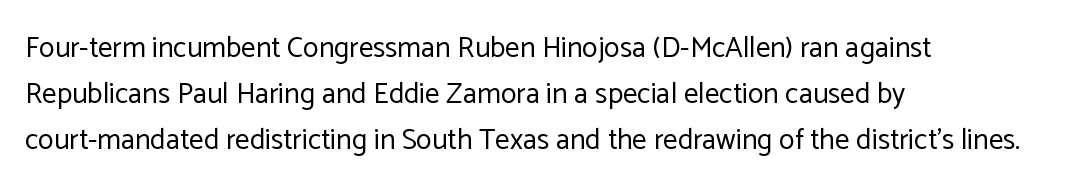
The image shows 29 px regular-weight sans-serif type, upright; set left-aligned, normal line spacing (1.58x), normal letter spacing, not underlined; low stroke contrast and a medium x-height.
